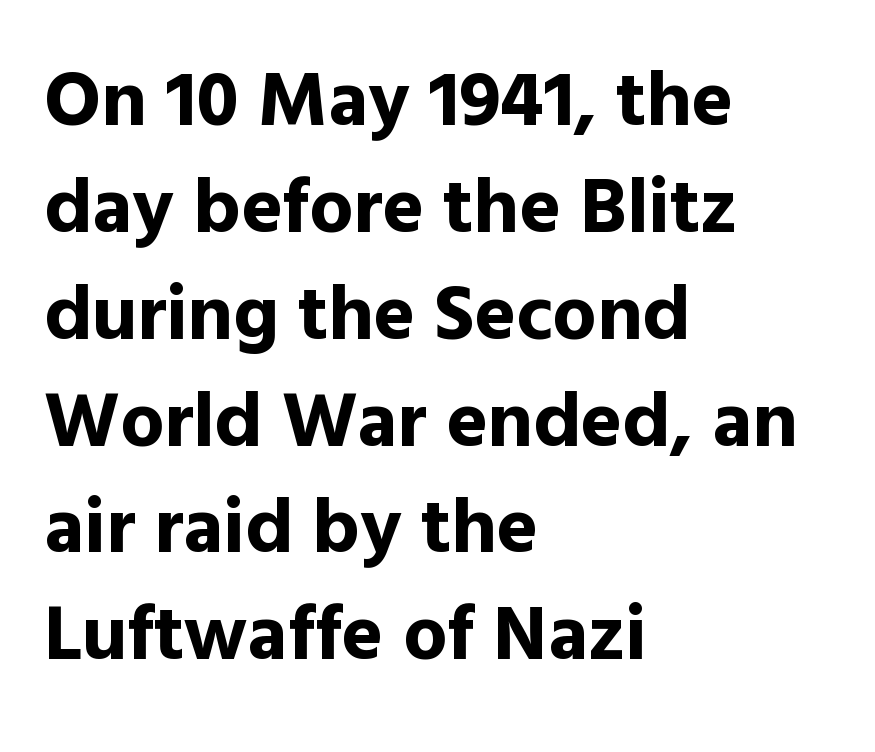
{"serif": "no", "italic": "no", "bold": "yes", "weight": "bold", "width": "normal", "x_height": "medium", "monospaced": "no", "underline": "no", "align": "left", "line_spacing": "normal", "line_spacing_ratio": 1.37, "letter_spacing": "normal", "letter_spacing_em": 0.0, "glyph_px": 78}
